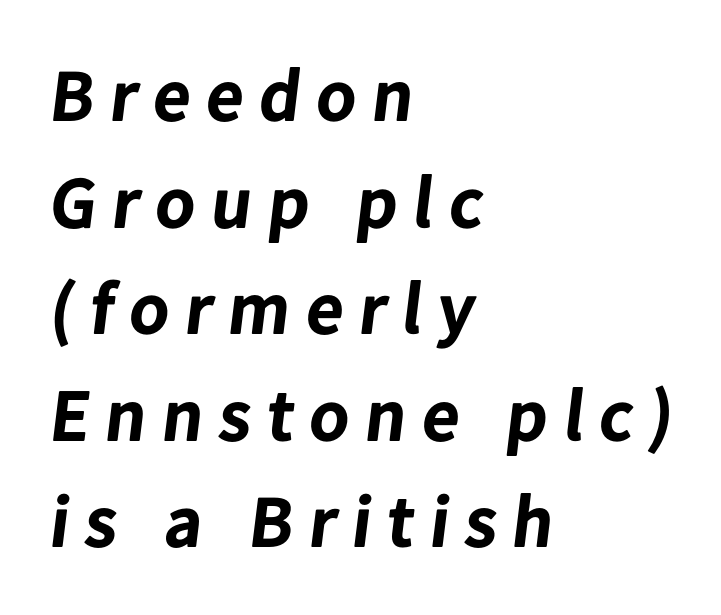
The gap between lines stays unmarked. Stroke thickness is high; the sample reads as a true bold. A typesetter would call this proportional, since set widths differ per character. The typesetter chose a ragged-right arrangement here.
